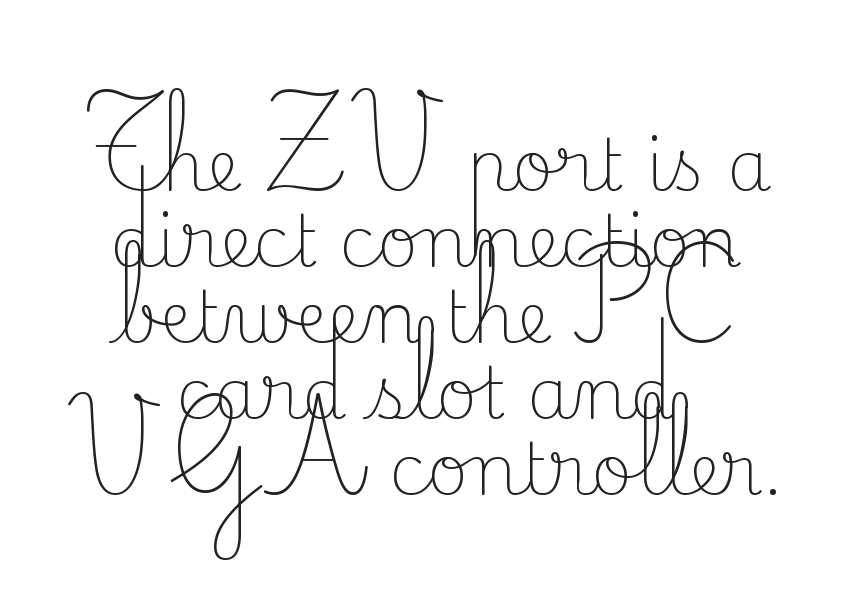
Q: Is the text bold? A: No.
Q: Is the text italic (slanted)? A: No, it is upright.
Q: Is the typeface a serif or a sans-serif typeface? A: Serif.
Q: Is the text underlined? A: No.
Q: How is the paragraph aligned? A: Centered.
Q: Is the spacing between letters normal or unusually wide? A: Normal.
Q: Is the spacing between lines tight, normal or loose? A: Tight.
Q: Width (condensed, normal, or wide)? A: Normal.
Q: Stroke contrast? A: Low.
Q: x-height? A: Small.
Q: Monospaced? A: No.
